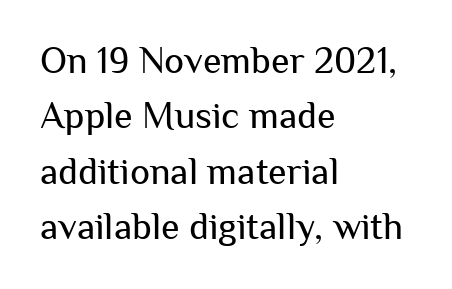
{"serif": "no", "italic": "no", "bold": "no", "weight": "regular", "width": "normal", "stroke_contrast": "medium", "x_height": "medium", "monospaced": "no", "underline": "no", "align": "left", "line_spacing": "normal", "line_spacing_ratio": 1.46, "letter_spacing": "normal", "letter_spacing_em": 0.0, "glyph_px": 38}
